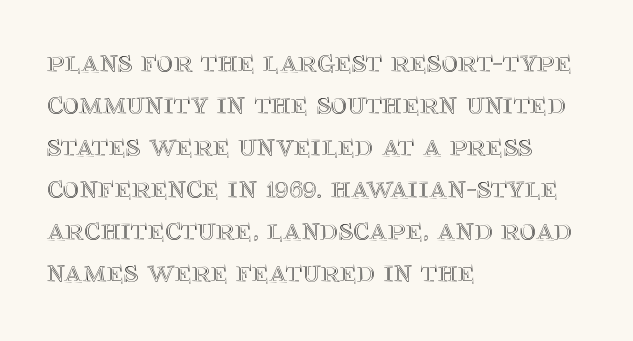
{"italic": "no", "width": "normal", "x_height": "large", "monospaced": "no", "underline": "no", "align": "left", "line_spacing": "normal", "line_spacing_ratio": 1.31, "letter_spacing": "normal", "letter_spacing_em": 0.0, "glyph_px": 32}
